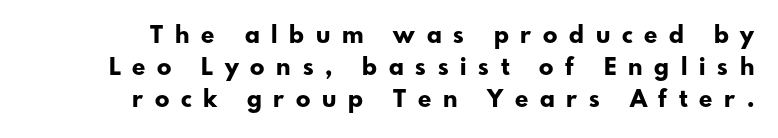
The image shows 24 px bold type, upright; set normal line spacing (1.34x), unusually wide letter spacing (+0.49 em), not underlined.
